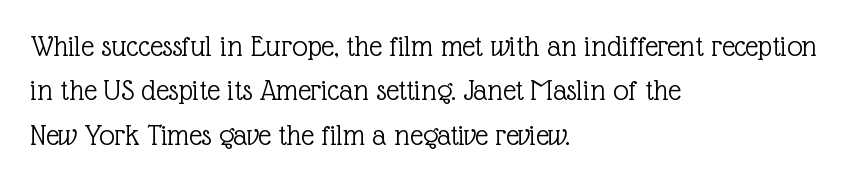
The image shows 31 px light serif type, upright; set left-aligned, normal line spacing (1.43x), normal letter spacing, not underlined; a medium x-height.
